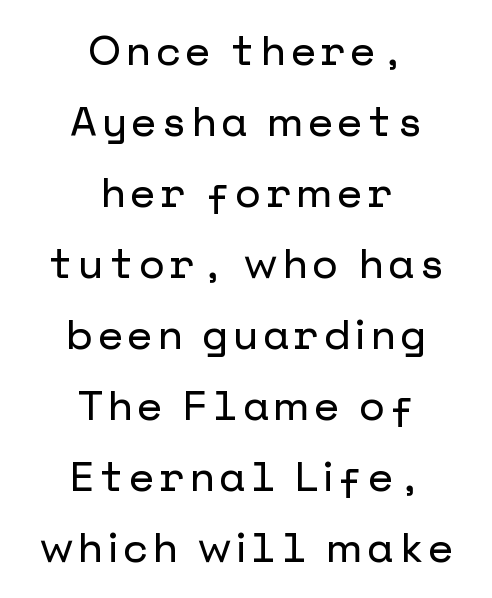
Q: Is the text italic (slanted)? A: No, it is upright.
Q: Is the typeface a serif or a sans-serif typeface? A: Sans-serif.
Q: Is the text underlined? A: No.
Q: How is the paragraph aligned? A: Centered.
Q: Width (condensed, normal, or wide)? A: Normal.
Q: Stroke contrast? A: Low.
Q: x-height? A: Medium.
